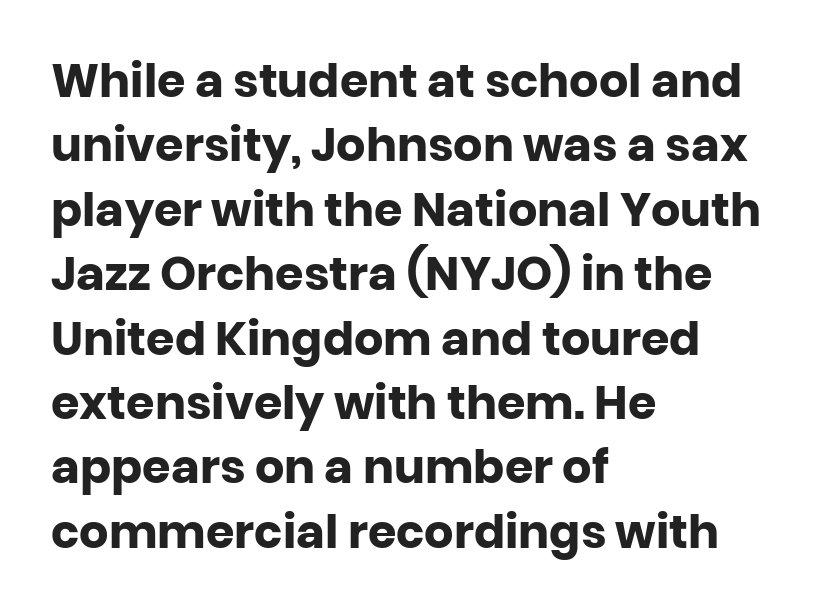
Q: Is the text bold? A: Yes.
Q: Is the text italic (slanted)? A: No, it is upright.
Q: Is the typeface a serif or a sans-serif typeface? A: Sans-serif.
Q: Is the text underlined? A: No.
Q: How is the paragraph aligned? A: Left-aligned.
Q: Is the spacing between letters normal or unusually wide? A: Normal.
Q: Is the spacing between lines tight, normal or loose? A: Normal.
Q: Width (condensed, normal, or wide)? A: Normal.
Q: Stroke contrast? A: Low.
Q: x-height? A: Large.
Q: Monospaced? A: No.
